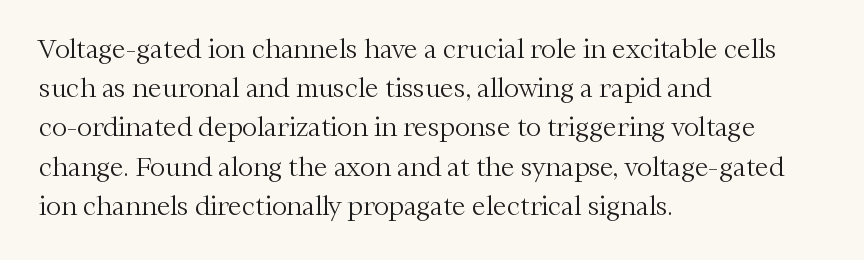
The image shows 25 px text type, upright; set left-aligned, normal line spacing (1.57x), normal letter spacing, not underlined.
